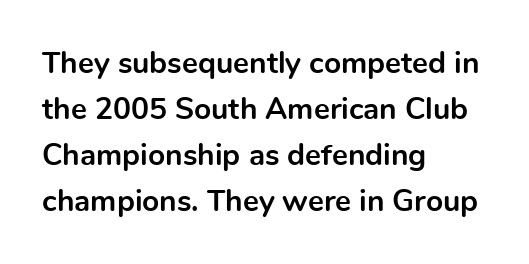
{"serif": "no", "italic": "no", "bold": "yes", "weight": "bold", "width": "normal", "x_height": "medium", "monospaced": "no", "underline": "no", "align": "left", "line_spacing": "normal", "line_spacing_ratio": 1.53, "letter_spacing": "normal", "letter_spacing_em": 0.0, "glyph_px": 30}
